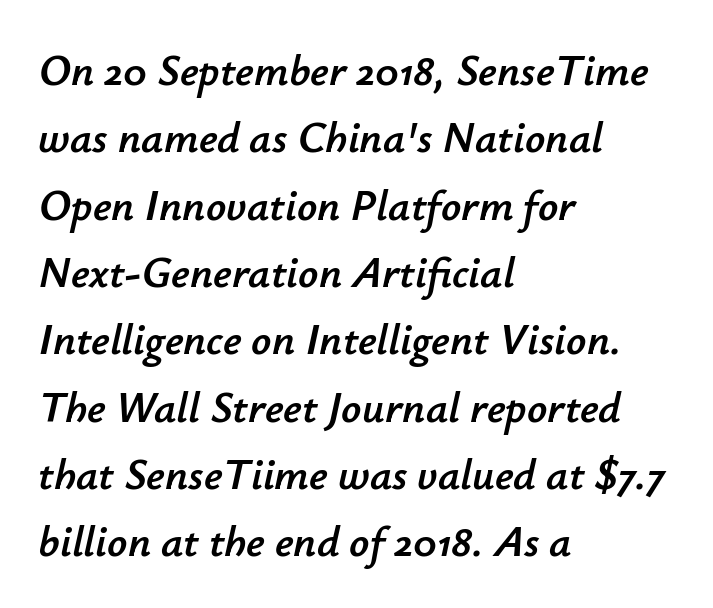
{"italic": "yes", "lean": "right", "slant_degrees": 12, "width": "normal", "stroke_contrast": "low", "x_height": "small", "monospaced": "no", "underline": "no", "align": "left", "line_spacing": "normal", "line_spacing_ratio": 1.53, "letter_spacing": "normal", "letter_spacing_em": 0.0, "glyph_px": 44}
